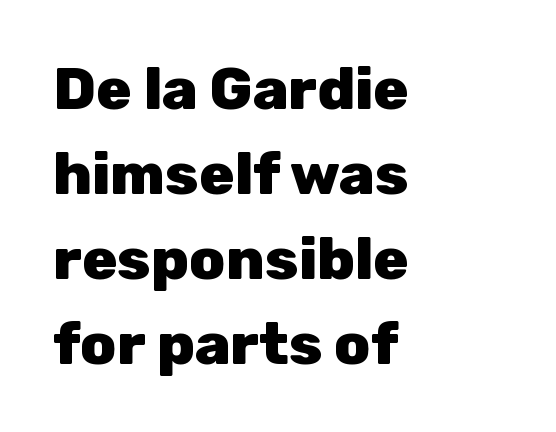
Students, observe: this is what conventionally led text looks like. These lines are rendered in a variable-pitch font. Heavy, bold letterforms. These lines stack with their left ends in a neat column. Quick note: underline off. Nope, not italic — everything's standing straight.
